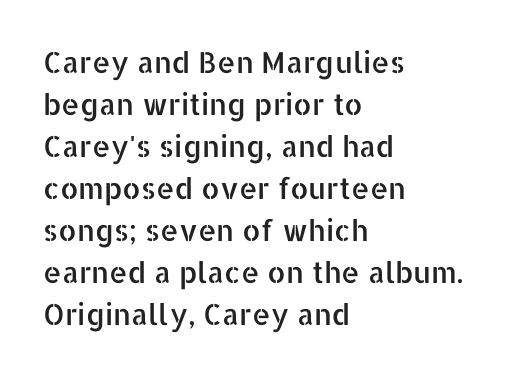
The image shows 29 px sans-serif type, upright; set left-aligned, normal line spacing (1.45x), normal letter spacing, not underlined; low stroke contrast and a medium x-height.
